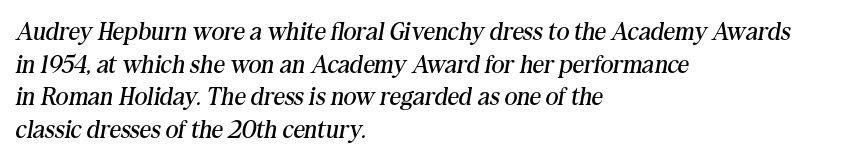
The image shows 25 px text type, italic (leaning right); set left-aligned, normal line spacing (1.31x), normal letter spacing, not underlined.
